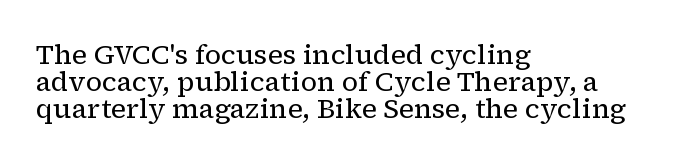
Q: Is the text bold? A: No.
Q: Is the text italic (slanted)? A: No, it is upright.
Q: Is the text underlined? A: No.
Q: How is the paragraph aligned? A: Left-aligned.
Q: Is the spacing between letters normal or unusually wide? A: Normal.
Q: Is the spacing between lines tight, normal or loose? A: Tight.
